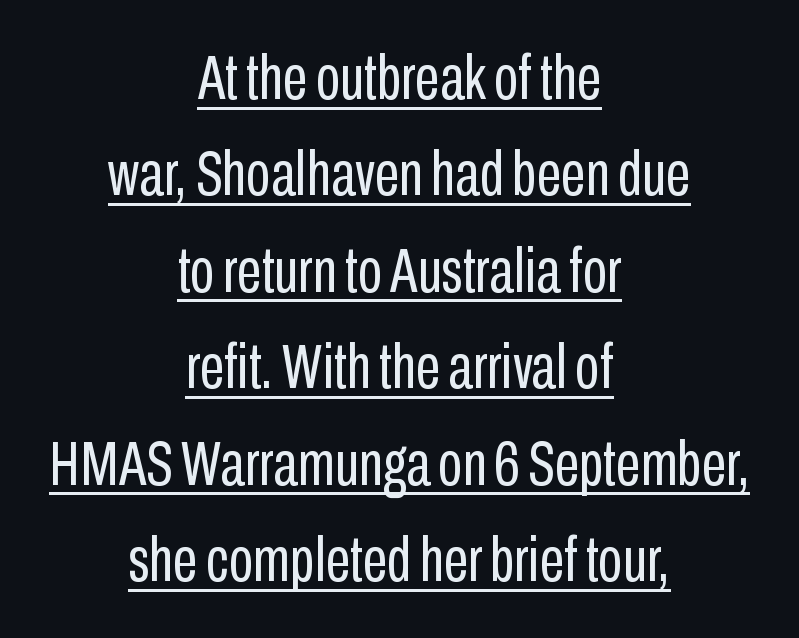
Regarding leading, the lines here are spaced in the standard way. Every row of glyphs is offset so its center matches the block's center. Think of a printed novel: that variable character pitch is what you see here. Does extra space separate the letters? No, they use regular spacing.
